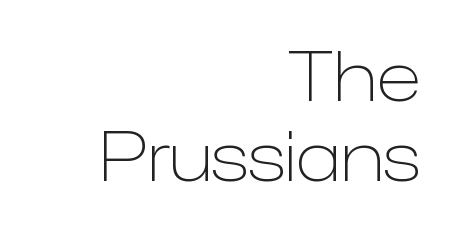
{"serif": "no", "italic": "no", "bold": "no", "weight": "light", "width": "normal", "stroke_contrast": "low", "x_height": "medium", "monospaced": "no", "underline": "no", "align": "right", "line_spacing_ratio": 1.16, "letter_spacing": "normal", "letter_spacing_em": 0.0, "glyph_px": 69}
